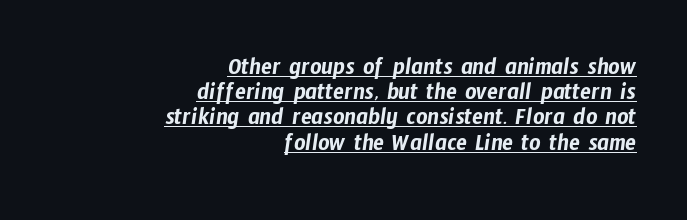
Q: Is the text underlined? A: Yes.
Q: How is the paragraph aligned? A: Right-aligned.
Q: Is the spacing between letters normal or unusually wide? A: Normal.
Q: Is the spacing between lines tight, normal or loose? A: Tight.
